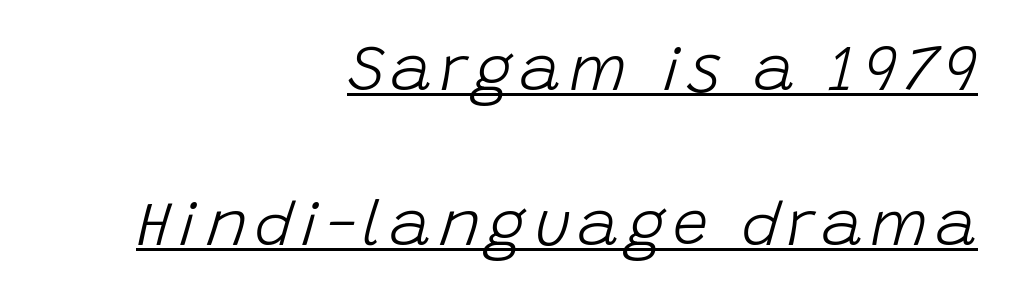
Q: Is the text bold? A: No.
Q: Is the text italic (slanted)? A: Yes, it leans right by about 15 degrees.
Q: Is the text underlined? A: Yes.
Q: How is the paragraph aligned? A: Right-aligned.
Q: Is the spacing between lines tight, normal or loose? A: Loose.
Q: Width (condensed, normal, or wide)? A: Normal.
Q: Stroke contrast? A: Low.
Q: x-height? A: Large.
Q: Monospaced? A: No.
